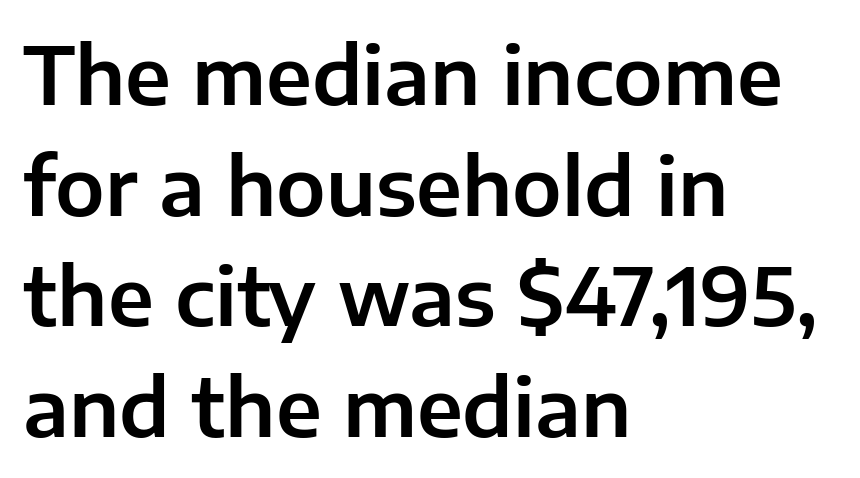
This sample keeps an unexceptional amount of space between lines. The glyphs are unaccompanied by any horizontal stroke below them. Letterform terminals end flat and unadorned throughout the passage. A roman cut, with each character standing at attention. These lines are set flush left with a ragged right edge. A typesetter would call this zero additional tracking.
